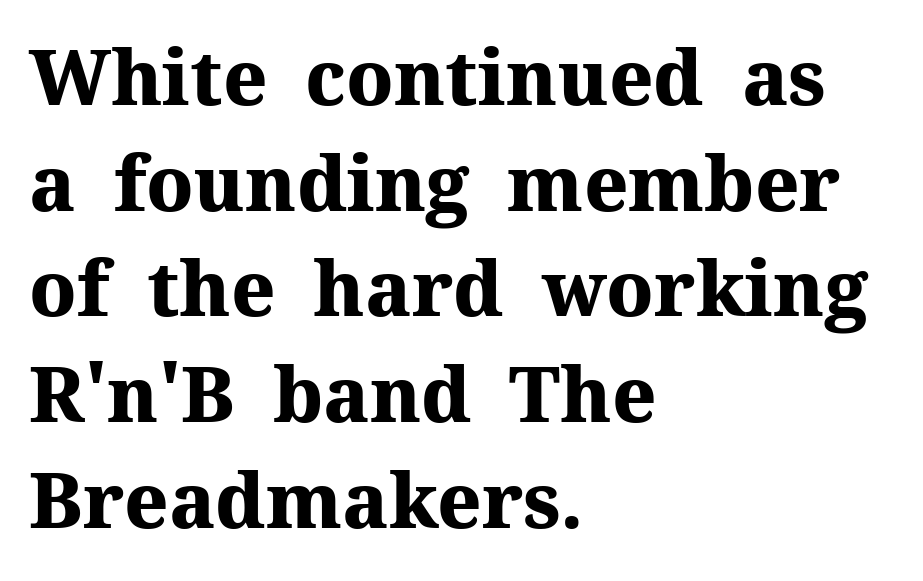
The image shows 76 px heavy serif type, upright; set left-aligned, normal line spacing (1.39x), normal letter spacing, not underlined; medium stroke contrast and a medium x-height.
